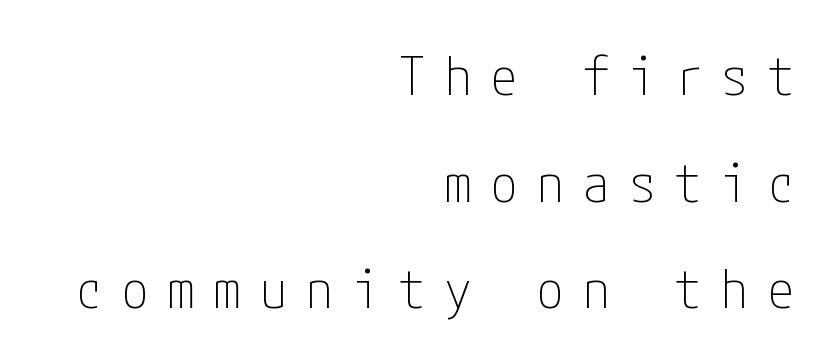
{"serif": "no", "italic": "no", "bold": "no", "weight": "thin", "width": "condensed", "stroke_contrast": "low", "x_height": "medium", "underline": "no", "align": "right", "line_spacing": "loose", "line_spacing_ratio": 2.01, "letter_spacing": "wide", "letter_spacing_em": 0.37, "glyph_px": 53}
